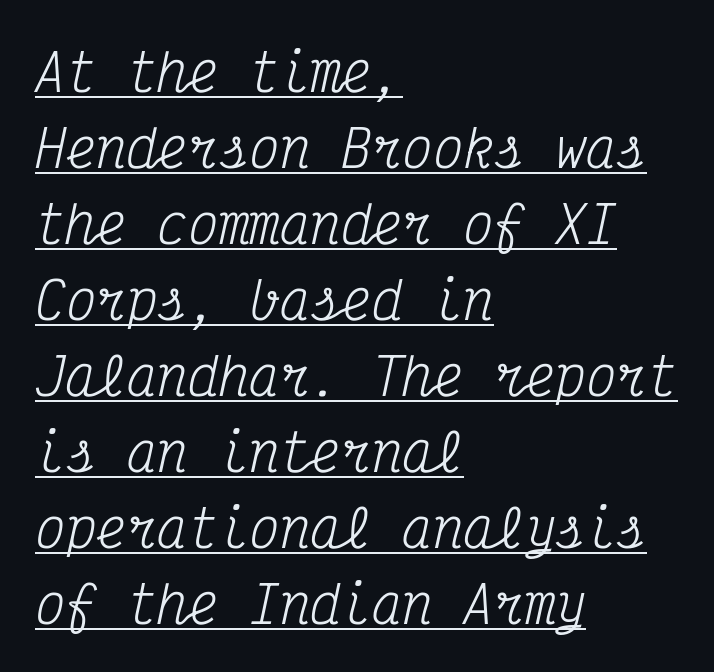
The face used here is rendered with its standard letterfit. Layout note: lines flush left. The words here are underlined. Stem width sits at or under what a default text font uses. How would I describe the line gaps? Plain and ordinary.
